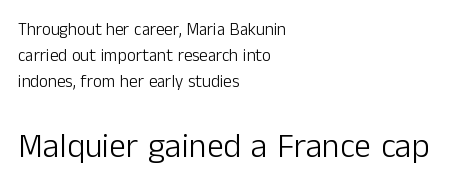
The image shows 34 px light sans-serif type, upright; set left-aligned, normal line spacing (1.52x), normal letter spacing, not underlined; the second (bottom) block is 2.0x larger; low stroke contrast and a medium x-height.
